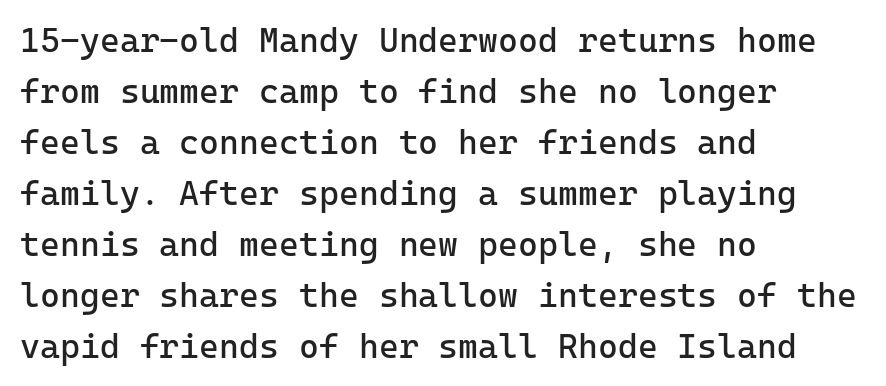
Q: Is the text bold? A: No.
Q: Is the text italic (slanted)? A: No, it is upright.
Q: Is the typeface a serif or a sans-serif typeface? A: Sans-serif.
Q: Is the text underlined? A: No.
Q: How is the paragraph aligned? A: Left-aligned.
Q: Is the spacing between letters normal or unusually wide? A: Normal.
Q: Is the spacing between lines tight, normal or loose? A: Normal.
Q: Width (condensed, normal, or wide)? A: Normal.
Q: Stroke contrast? A: Low.
Q: x-height? A: Medium.
